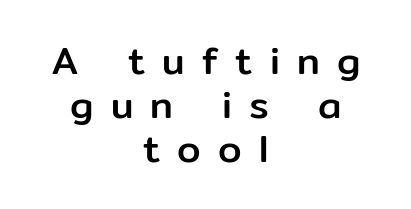
The tracking jumps out immediately: characters are airy and widely separated. Does the lettering tilt? It doesn't — this is upright. You could not count columns in this text — the font is proportionally spaced. Both edges are ragged and mirror each other, which tells us the setting is centered.
